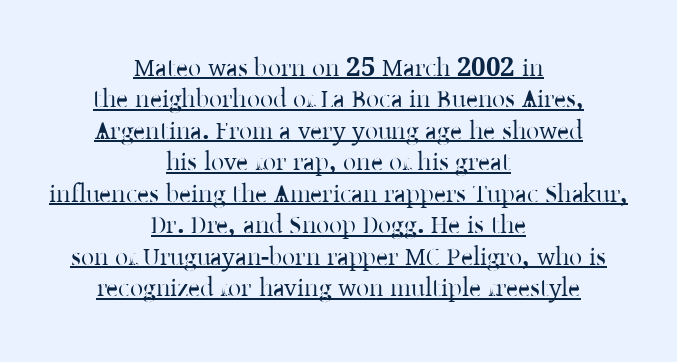
Notice how the passage keeps no hard edge, just a central spine. The rendering uses the underline text-decoration. The axis of the letterforms is exactly vertical. Look at the tracking — it's just the regular setting, nothing added.
